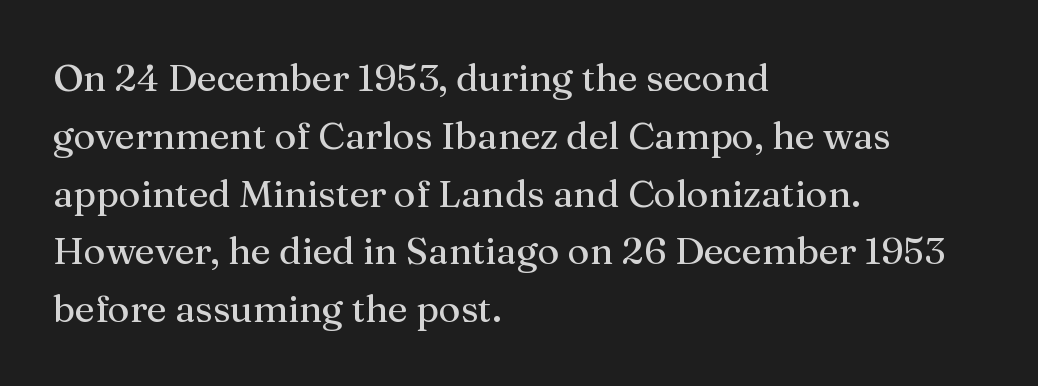
The image shows 38 px regular-weight serif type, upright; set left-aligned, normal line spacing (1.52x), normal letter spacing, not underlined; medium stroke contrast and a medium x-height.
